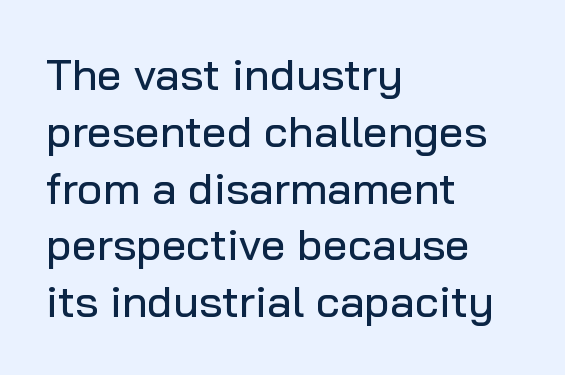
Q: Is the text italic (slanted)? A: No, it is upright.
Q: Is the typeface a serif or a sans-serif typeface? A: Sans-serif.
Q: Is the text underlined? A: No.
Q: How is the paragraph aligned? A: Left-aligned.
Q: Is the spacing between letters normal or unusually wide? A: Normal.
Q: Is the spacing between lines tight, normal or loose? A: Normal.
Q: Width (condensed, normal, or wide)? A: Normal.
Q: Stroke contrast? A: Low.
Q: x-height? A: Medium.
Q: Monospaced? A: No.
